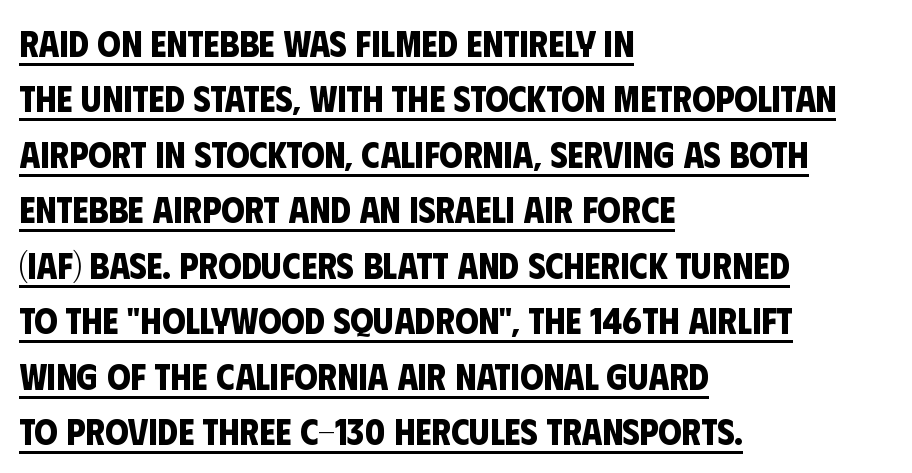
Q: Is the text bold? A: Yes.
Q: Is the typeface a serif or a sans-serif typeface? A: Sans-serif.
Q: Is the text underlined? A: Yes.
Q: How is the paragraph aligned? A: Left-aligned.
Q: Is the spacing between letters normal or unusually wide? A: Normal.
Q: Is the spacing between lines tight, normal or loose? A: Normal.
Q: Width (condensed, normal, or wide)? A: Condensed.
Q: Stroke contrast? A: Low.
Q: x-height? A: Large.
Q: Monospaced? A: No.
